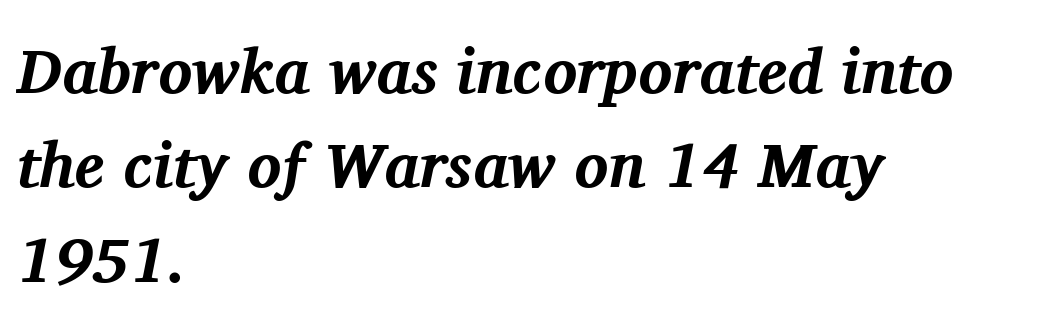
The passage shown is typed in a proportional face where columns would drift. Check under the words: just untouched page. Students, this is bold: see how much ink each stroke carries. The typeface chosen for these lines features serifs.
